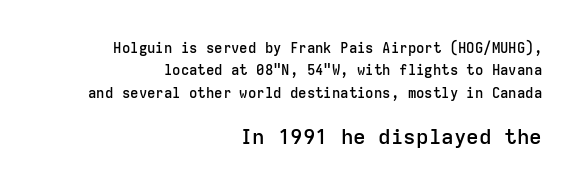
Q: Is the text bold? A: Semi-bold.
Q: Is the text italic (slanted)? A: No, it is upright.
Q: Is the text underlined? A: No.
Q: How is the paragraph aligned? A: Right-aligned.
Q: Is the spacing between letters normal or unusually wide? A: Normal.
Q: Is the spacing between lines tight, normal or loose? A: Normal.
Q: Which block of text is set in a larger size, the first (top) or the second (bottom)? A: The second (bottom) one.
